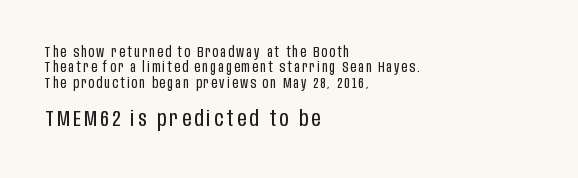
The image shows 22 px text type, upright; set left-aligned, tight line spacing (1.09x), not underlined; the second (bottom) block is 1.57x larger.
